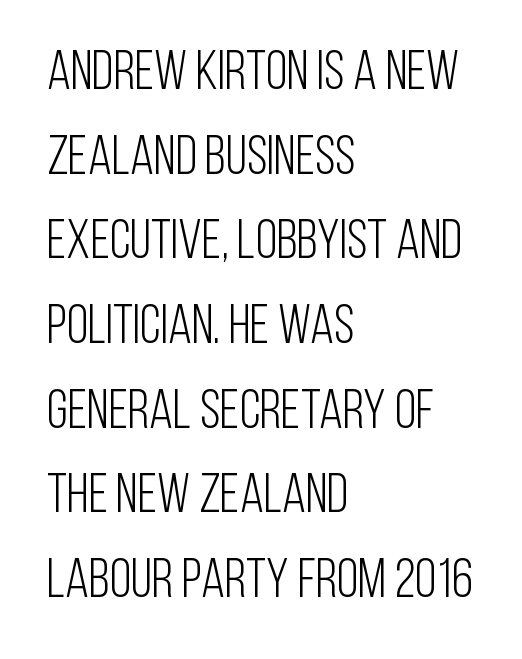
This sample is left-justified, so line endings fall wherever the words run out. No word sits above an underline. The rendering shows plain stroke endings on the letterforms — a sans-serif design. Each stroke keeps to a modest, everyday thickness or less. The lettering stays uniformly vertical, giving the passage a roman look.
